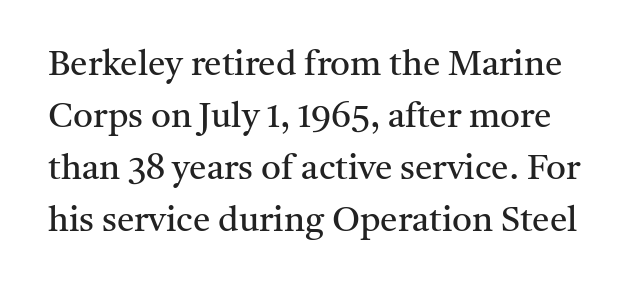
Rows of type keep a routine distance in the vertical direction. Between one letter and the next there's only the usual sliver of space. On a weight scale, this lands at 450 or below. Is this a fixed-width face? No — the glyphs have proportional, varying widths.
